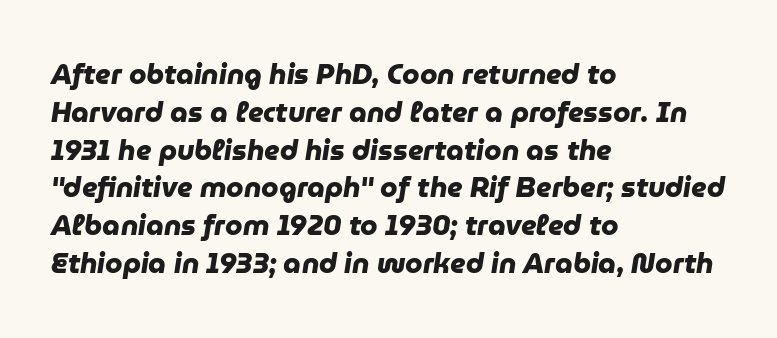
Q: Is the text bold? A: Yes.
Q: Is the typeface a serif or a sans-serif typeface? A: Sans-serif.
Q: Is the text underlined? A: No.
Q: How is the paragraph aligned? A: Left-aligned.
Q: Is the spacing between letters normal or unusually wide? A: Normal.
Q: Is the spacing between lines tight, normal or loose? A: Normal.
Q: Width (condensed, normal, or wide)? A: Normal.
Q: Stroke contrast? A: Low.
Q: x-height? A: Medium.
Q: Monospaced? A: No.
